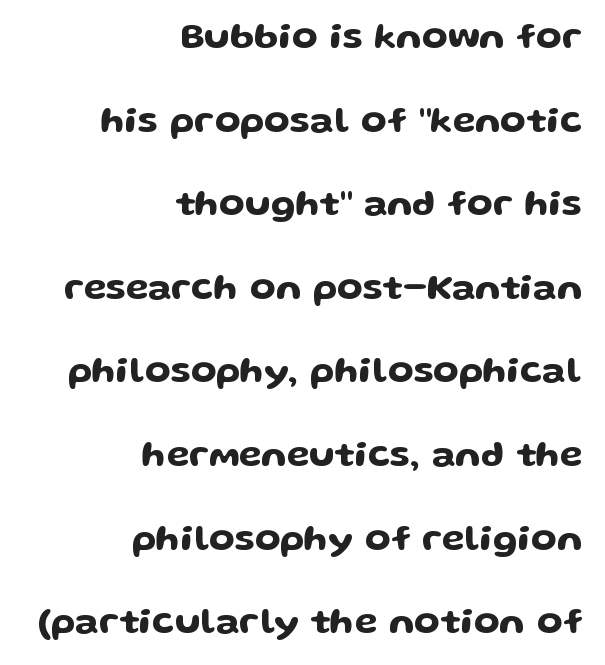
{"serif": "no", "italic": "no", "width": "wide", "stroke_contrast": "low", "x_height": "medium", "monospaced": "no", "underline": "no", "align": "right", "line_spacing": "loose", "line_spacing_ratio": 2.26, "letter_spacing": "normal", "letter_spacing_em": 0.0, "glyph_px": 37}
